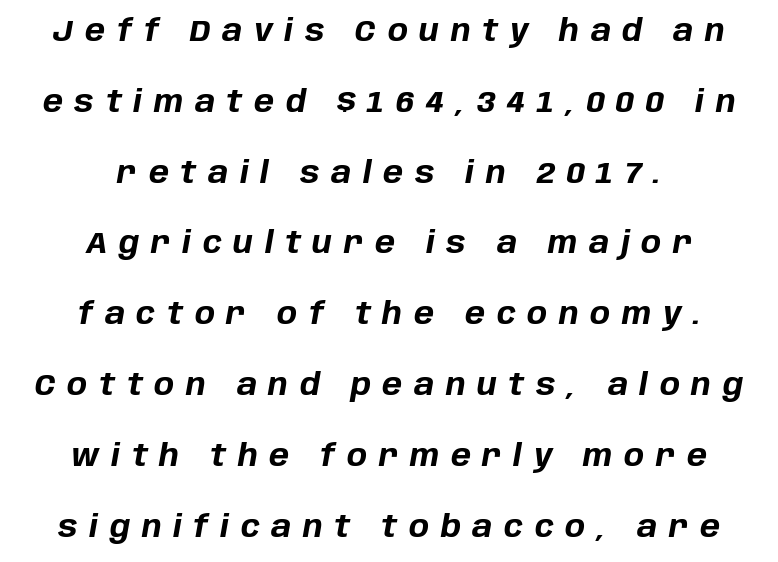
The image shows 30 px bold type, italic (leaning right); set centered, loose line spacing (2.36x), unusually wide letter spacing (+0.39 em), not underlined; low stroke contrast and a large x-height.
